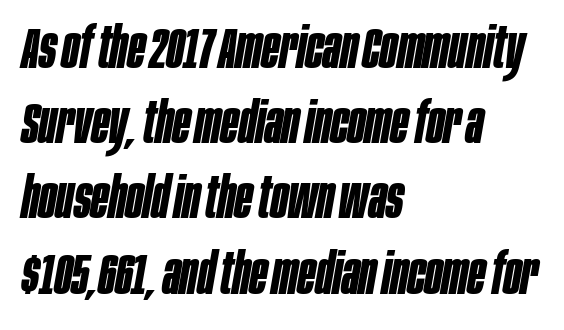
{"italic": "yes", "lean": "right", "slant_degrees": 10, "bold": "yes", "weight": "bold", "width": "condensed", "stroke_contrast": "low", "x_height": "large", "monospaced": "no", "underline": "no", "align": "left", "line_spacing": "normal", "line_spacing_ratio": 1.32, "letter_spacing": "normal", "letter_spacing_em": 0.0, "glyph_px": 57}
